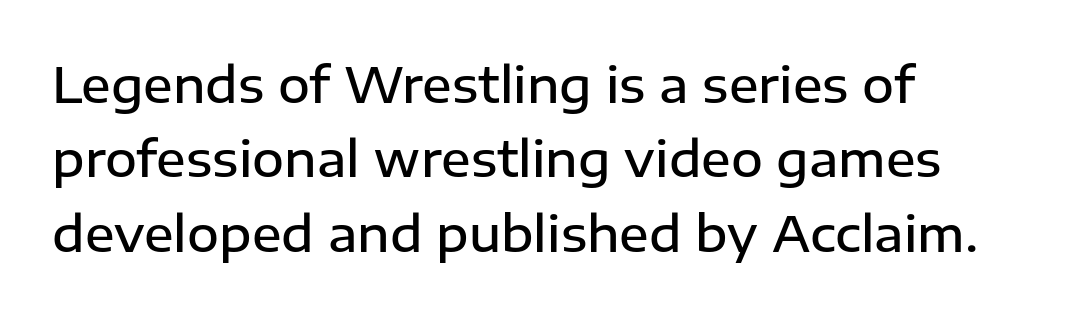
The image shows 49 px semibold sans-serif type, upright; set left-aligned, normal line spacing (1.52x), normal letter spacing, not underlined; low stroke contrast and a medium x-height.
